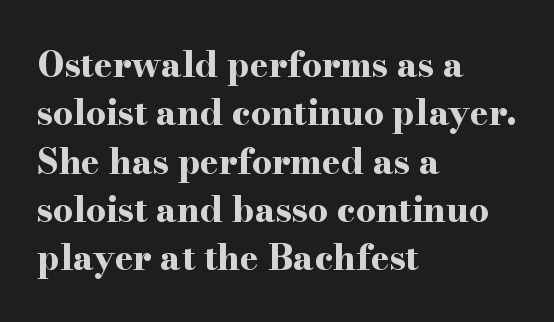
Typographic density is high because the face is bold. Plain, unruled lines of type. The face used here is proportionally spaced, like ordinary book or web type. Regular leading. The tracking reads as untouched default to a designer's eye.
